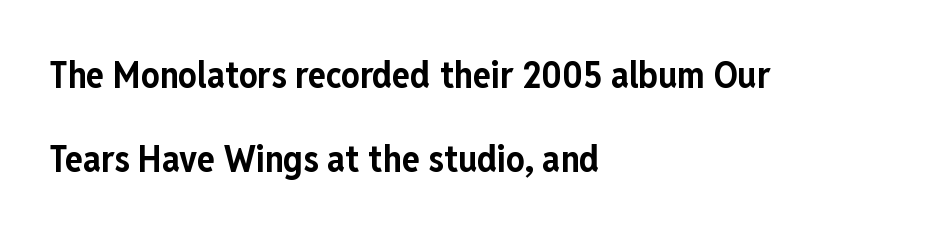
The gap between lines stays unmarked. These lines stand farther apart than default settings would place them. Characters follow at the spacing the type designer built in. Heavy-handed strokes throughout: this text is bold.
